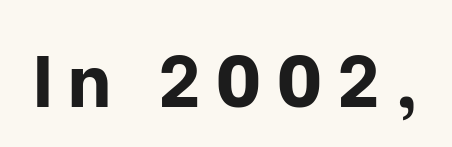
{"serif": "no", "italic": "no", "bold": "yes", "weight": "bold", "width": "normal", "stroke_contrast": "low", "x_height": "medium", "monospaced": "no", "underline": "no", "letter_spacing": "wide", "letter_spacing_em": 0.21, "glyph_px": 72}
